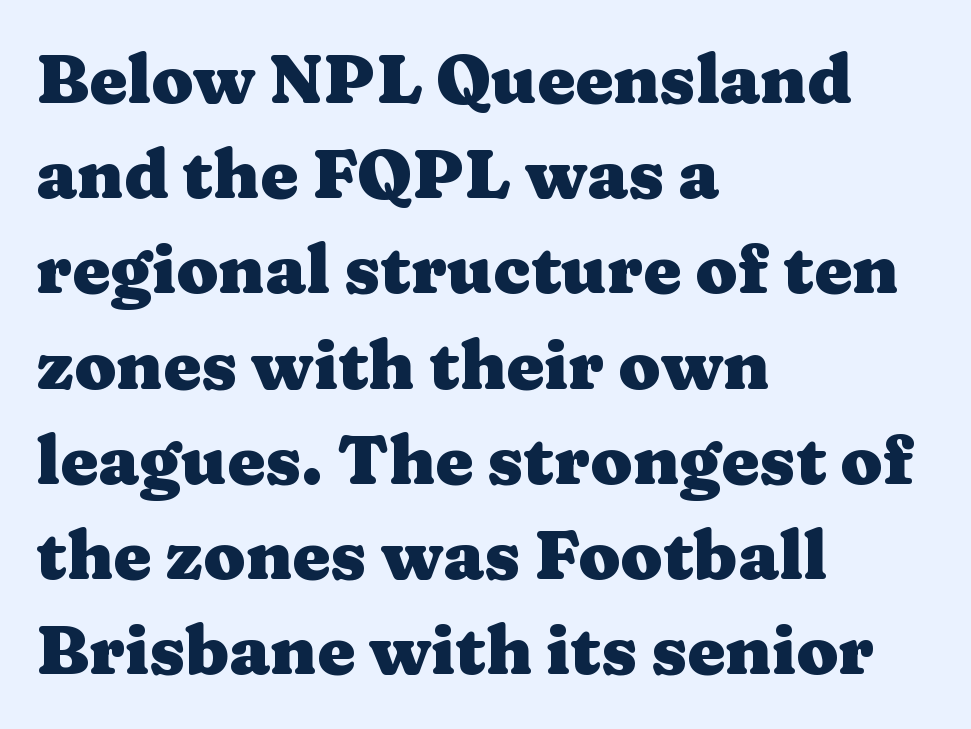
{"serif": "yes", "italic": "no", "bold": "yes", "weight": "heavy", "width": "wide", "stroke_contrast": "medium", "x_height": "medium", "monospaced": "no", "underline": "no", "align": "left", "line_spacing": "normal", "line_spacing_ratio": 1.4, "letter_spacing": "normal", "letter_spacing_em": 0.0, "glyph_px": 68}
